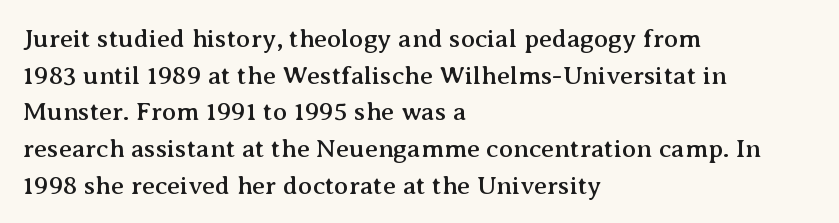
Here the glyphs are tracked normally, forming tight word shapes. Upright lettering throughout. Underline: absent. The lines are quadded left.
